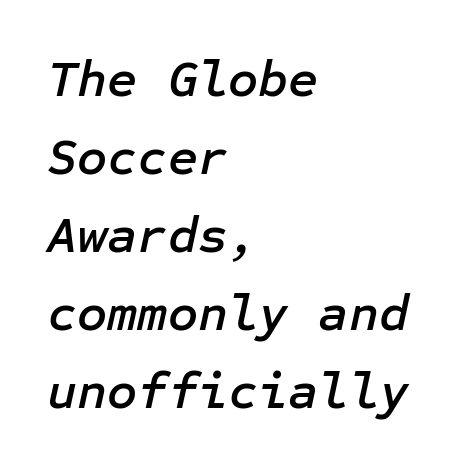
Q: Is the text italic (slanted)? A: Yes, it leans right by about 12 degrees.
Q: Is the text underlined? A: No.
Q: How is the paragraph aligned? A: Left-aligned.
Q: Is the spacing between letters normal or unusually wide? A: Normal.
Q: Is the spacing between lines tight, normal or loose? A: Normal.
Q: Width (condensed, normal, or wide)? A: Normal.
Q: Stroke contrast? A: Low.
Q: x-height? A: Medium.
